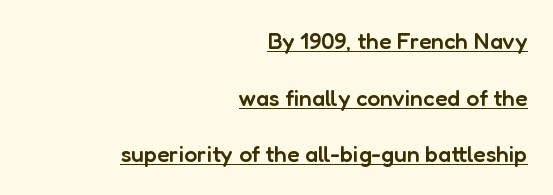
Q: Is the text bold? A: Semi-bold.
Q: Is the text italic (slanted)? A: No, it is upright.
Q: Is the text underlined? A: Yes.
Q: How is the paragraph aligned? A: Right-aligned.
Q: Is the spacing between letters normal or unusually wide? A: Normal.
Q: Is the spacing between lines tight, normal or loose? A: Loose.
